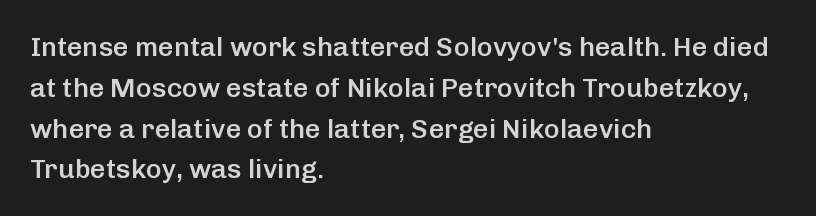
{"italic": "no", "bold": "semi", "underline": "no", "align": "left", "line_spacing": "normal", "line_spacing_ratio": 1.51, "letter_spacing": "normal", "letter_spacing_em": 0.0, "glyph_px": 27}
